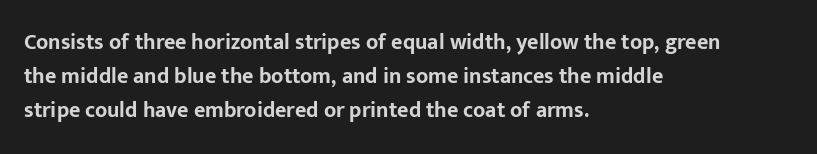
{"italic": "no", "bold": "yes", "underline": "no", "align": "left", "line_spacing": "normal", "line_spacing_ratio": 1.55, "letter_spacing": "normal", "letter_spacing_em": 0.0, "glyph_px": 22}
